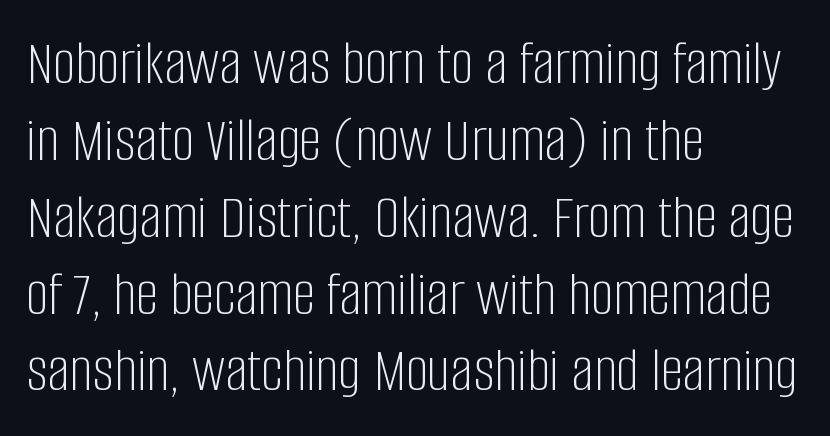
The image shows 63 px light, condensed sans-serif type, upright; set left-aligned, line spacing 1.22x, normal letter spacing, not underlined; low stroke contrast and a large x-height.
